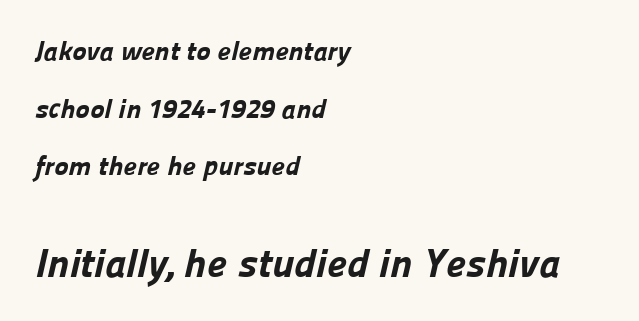
Does the copy run flush right? No — it runs flush left. Loosely led — the rows are spread out. The type family on display is of the sans-serif kind. Do the characters align in a grid? No, the font is proportional. The space directly below the letters is spotless.
